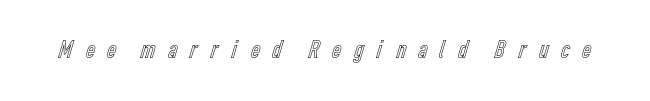
{"underline": "no", "letter_spacing": "wide", "letter_spacing_em": 0.37, "glyph_px": 26}
